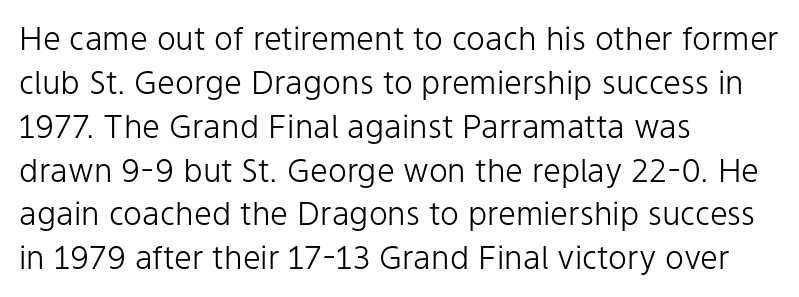
Think of a printed novel: that variable character pitch is what you see here. Characters follow at the spacing the type designer built in. The lettering holds an erect, upright posture throughout. The text was rendered using a sans face with plain stroke endings. The foot of each line stays bare and open. Nothing heavy about these letters — not bold at all.
